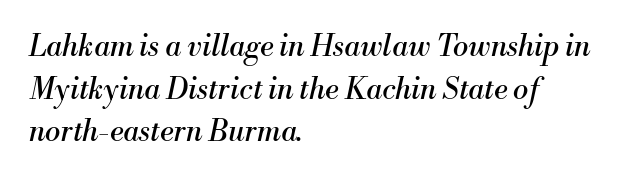
Q: Is the text bold? A: No.
Q: Is the text italic (slanted)? A: Yes, it leans right by about 13 degrees.
Q: Is the typeface a serif or a sans-serif typeface? A: Serif.
Q: Is the text underlined? A: No.
Q: How is the paragraph aligned? A: Left-aligned.
Q: Is the spacing between letters normal or unusually wide? A: Normal.
Q: Is the spacing between lines tight, normal or loose? A: Normal.
Q: Width (condensed, normal, or wide)? A: Normal.
Q: Stroke contrast? A: Medium.
Q: x-height? A: Small.
Q: Monospaced? A: No.
